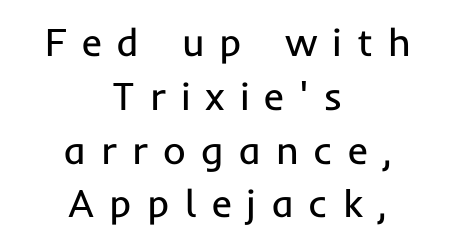
Posture: straight, roman, zero tilt. Bare-footed words on every line. Stems and bowls with no extra thickness — not bold. Students, note that the glyphs here are deliberately spaced far apart. Baseline-to-baseline distance is the conventional proportion of letter height.
